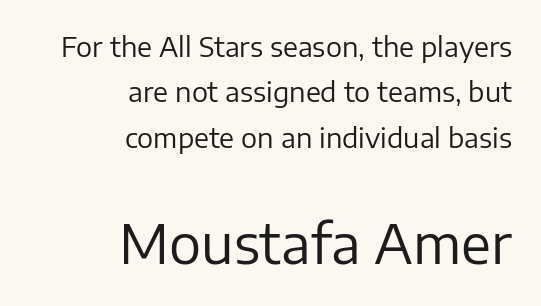
The image shows 54 px regular-weight sans-serif type, upright; set right-aligned, normal line spacing (1.68x), normal letter spacing, not underlined; the second (bottom) block is 2.0x larger; low stroke contrast and a medium x-height.
